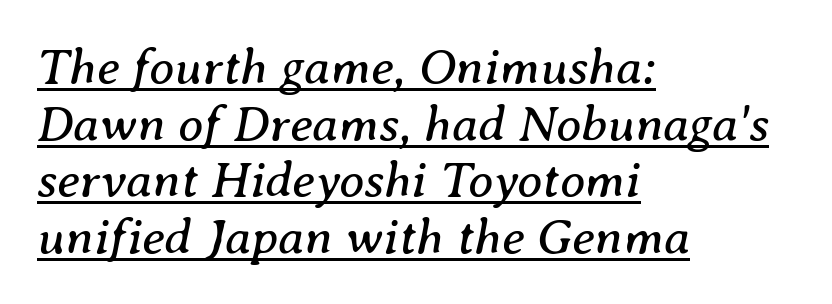
The image shows 51 px regular-weight serif type, italic (leaning right); set left-aligned, tight line spacing (1.11x), normal letter spacing, underlined; medium stroke contrast and a medium x-height.
